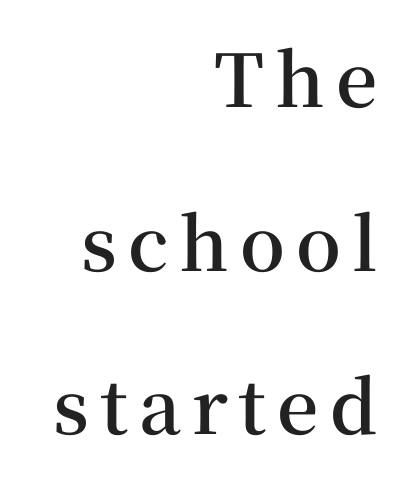
{"serif": "yes", "italic": "no", "bold": "semi", "weight": "semibold", "width": "normal", "stroke_contrast": "medium", "x_height": "medium", "monospaced": "no", "underline": "no", "align": "right", "line_spacing": "loose", "line_spacing_ratio": 2.24, "glyph_px": 73}
